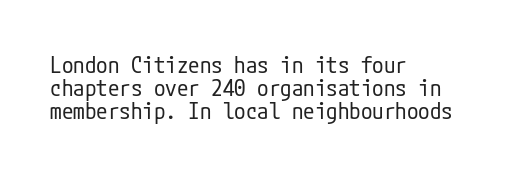
Q: Is the text bold? A: No.
Q: Is the text italic (slanted)? A: No, it is upright.
Q: Is the text underlined? A: No.
Q: How is the paragraph aligned? A: Left-aligned.
Q: Is the spacing between letters normal or unusually wide? A: Normal.
Q: Is the spacing between lines tight, normal or loose? A: Tight.
